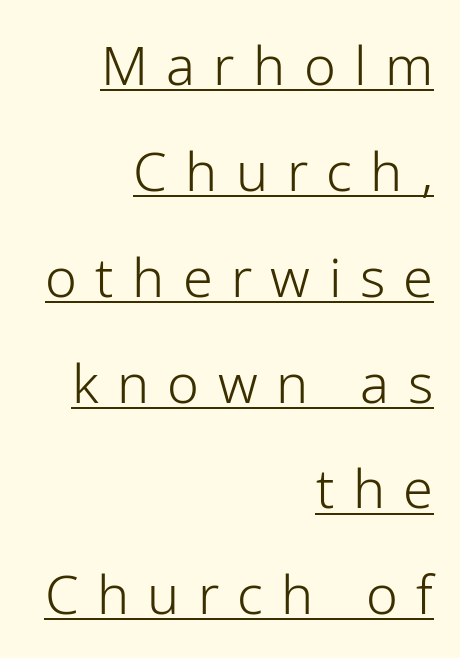
The image shows 54 px light sans-serif type, upright; set right-aligned, loose line spacing (1.96x), unusually wide letter spacing (+0.34 em), underlined; low stroke contrast and a medium x-height.
